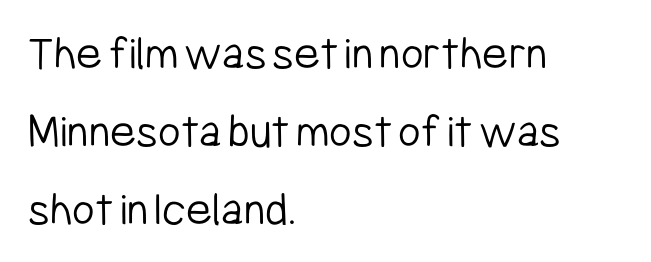
Q: Is the text bold? A: No.
Q: Is the text italic (slanted)? A: No, it is upright.
Q: Is the typeface a serif or a sans-serif typeface? A: Sans-serif.
Q: Is the text underlined? A: No.
Q: How is the paragraph aligned? A: Left-aligned.
Q: Is the spacing between letters normal or unusually wide? A: Normal.
Q: Is the spacing between lines tight, normal or loose? A: Normal.
Q: Width (condensed, normal, or wide)? A: Condensed.
Q: Stroke contrast? A: Low.
Q: x-height? A: Medium.
Q: Monospaced? A: No.
